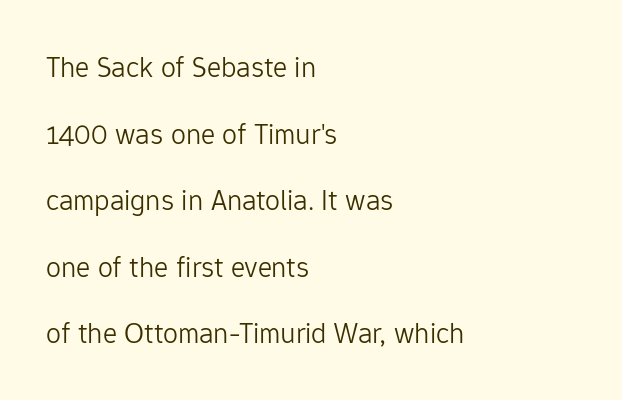
{"serif": "no", "italic": "no", "bold": "no", "weight": "light", "width": "normal", "stroke_contrast": "low", "x_height": "medium", "monospaced": "no", "underline": "no", "align": "left", "line_spacing": "loose", "line_spacing_ratio": 2.22, "letter_spacing": "normal", "letter_spacing_em": 0.0, "glyph_px": 30}
